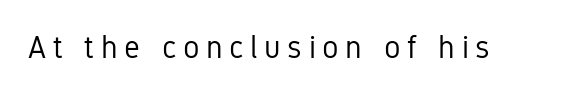
Only glyphs here, with clear space below each row. A quiet, ordinary-to-light weight characterises the typeface. A roman cut, with each character standing at attention. Look at the tracking — it's clearly loosened, letters drifting apart. A sans-serif font was chosen for this passage.
